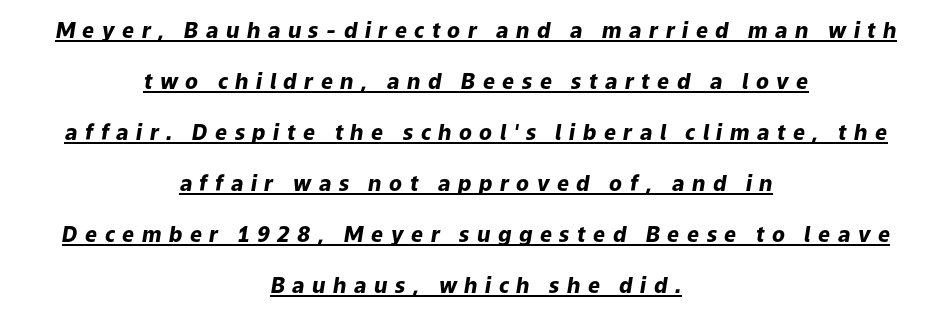
The rendering inserts visible extra space after every character. The passage is arranged like a title page — every line centered. Students, this is bold: see how much ink each stroke carries. What's the leading like? Stretched, with rows far apart.
